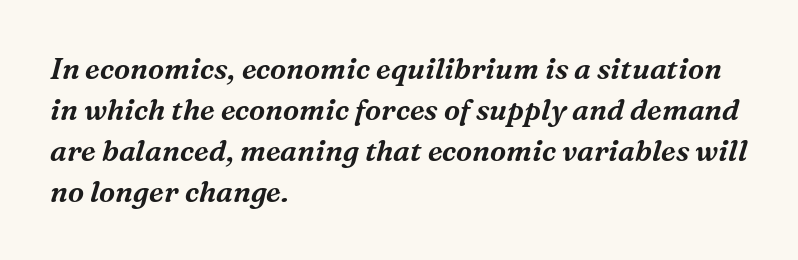
The image shows 29 px serif type, italic (leaning right); set left-aligned, normal line spacing (1.41x), normal letter spacing, not underlined; medium stroke contrast and a medium x-height.
